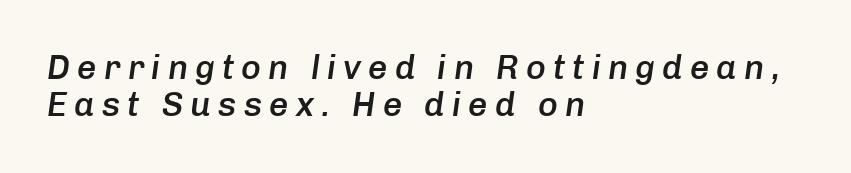
{"italic": "yes", "lean": "right", "slant_degrees": 8, "bold": "semi", "weight": "semibold", "width": "normal", "stroke_contrast": "low", "x_height": "medium", "monospaced": "no", "underline": "no", "align": "left", "line_spacing": "tight", "line_spacing_ratio": 1.09, "letter_spacing": "wide", "letter_spacing_em": 0.21, "glyph_px": 34}
